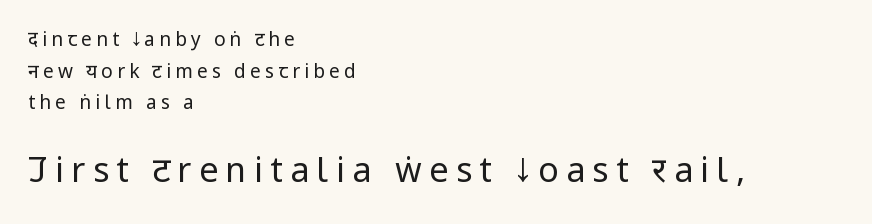
{"serif": "no", "italic": "no", "bold": "no", "weight": "regular", "width": "condensed", "stroke_contrast": "low", "x_height": "large", "monospaced": "no", "underline": "no", "align": "left", "line_spacing": "normal", "line_spacing_ratio": 1.66, "letter_spacing": "wide", "letter_spacing_em": 0.22, "larger_block": "second", "size_ratio": 1.79, "glyph_px": 34}
